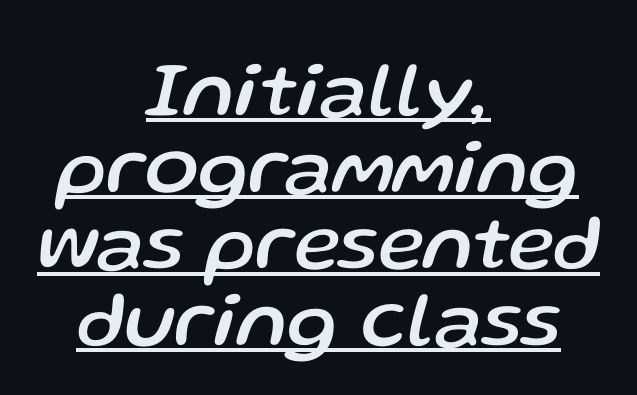
The string is rendered with underlining switched on. Varying glyph widths throughout — classic text-font behaviour. Every character sits at an angle, as italics do. Interline gaps are noticeably narrow in this sample.
